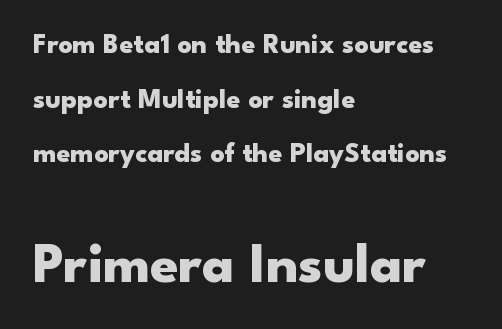
The setting favours the left margin, as ordinary paragraphs usually do. Is the letter spacing exaggerated? No — it looks like the ordinary default. You can tell it's not italic because the verticals are truly vertical. The letters advance in unequal steps, a hallmark of proportional type.
